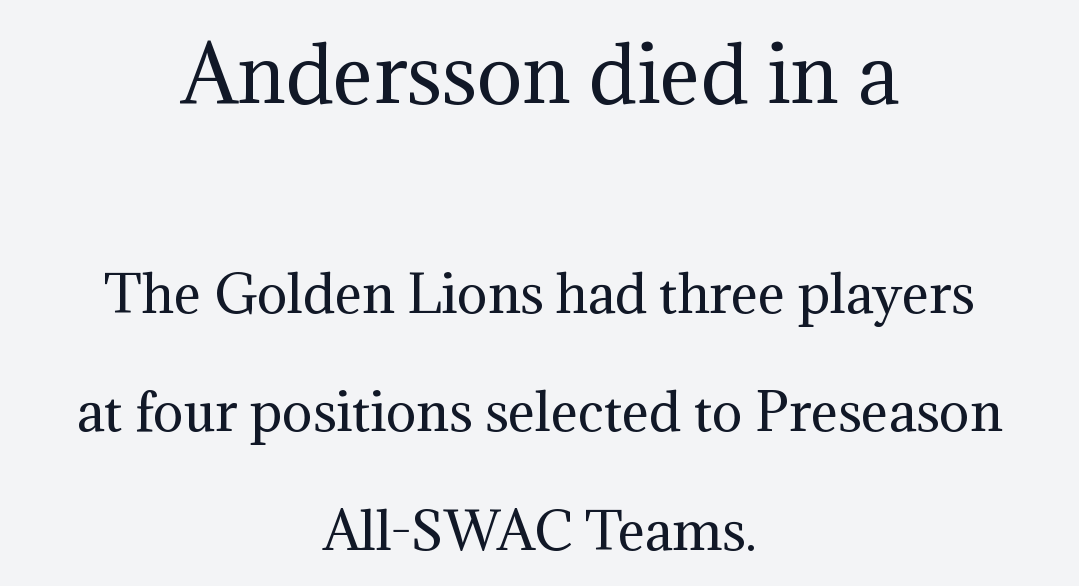
The image shows 76 px regular-weight serif type, upright; set centered, loose line spacing (2.32x), normal letter spacing, not underlined; the first (top) block is 1.49x larger; medium stroke contrast and a medium x-height.
